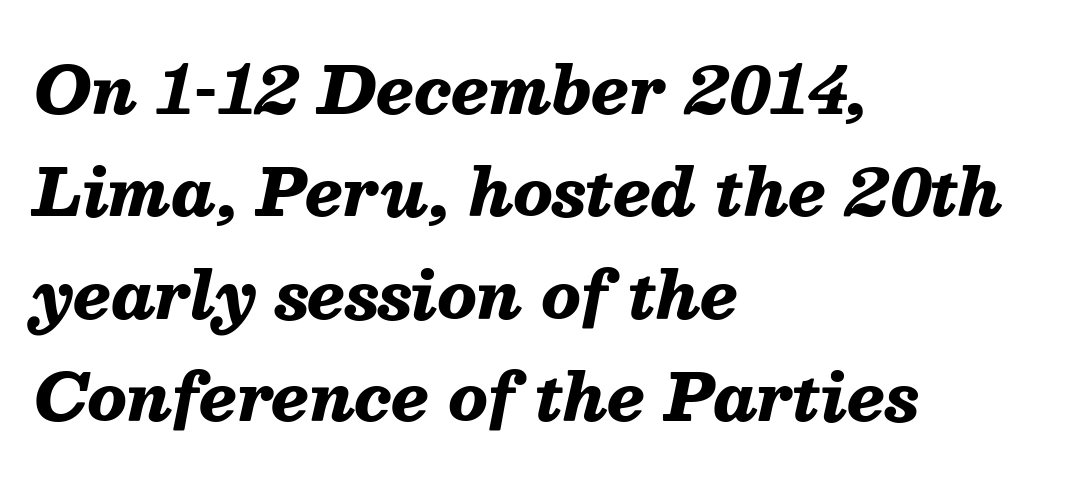
{"italic": "yes", "lean": "right", "slant_degrees": 13, "bold": "yes", "weight": "heavy", "width": "normal", "stroke_contrast": "medium", "x_height": "medium", "monospaced": "no", "underline": "no", "align": "left", "line_spacing": "normal", "line_spacing_ratio": 1.6, "letter_spacing": "normal", "letter_spacing_em": 0.0, "glyph_px": 64}
